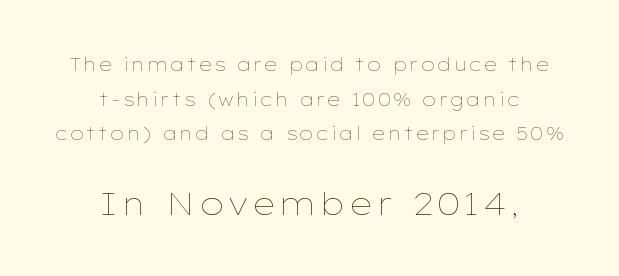
Q: Is the text bold? A: No.
Q: Is the text italic (slanted)? A: No, it is upright.
Q: Is the text underlined? A: No.
Q: How is the paragraph aligned? A: Centered.
Q: Is the spacing between lines tight, normal or loose? A: Loose.
Q: Which block of text is set in a larger size, the first (top) or the second (bottom)? A: The second (bottom) one.
Q: Width (condensed, normal, or wide)? A: Wide.
Q: Stroke contrast? A: Low.
Q: x-height? A: Medium.
Q: Monospaced? A: No.
